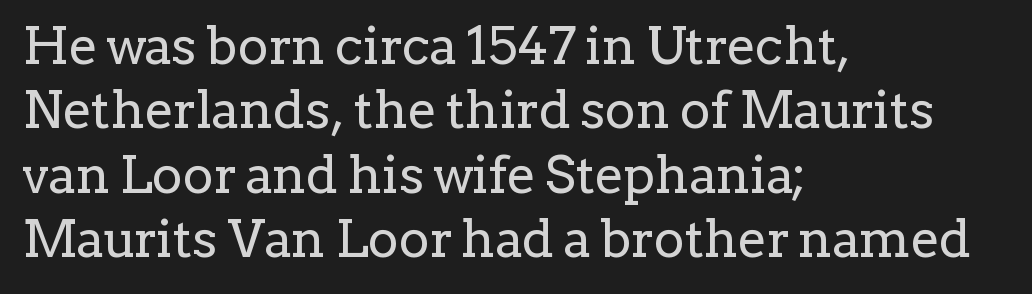
The rendering uses natural spacing where letterforms have individual widths. Reading down the block, your eye returns to a fixed left position each line. The space beneath each line is pristine and unruled. Serifs: yes, visible at the terminals of the letterforms.
